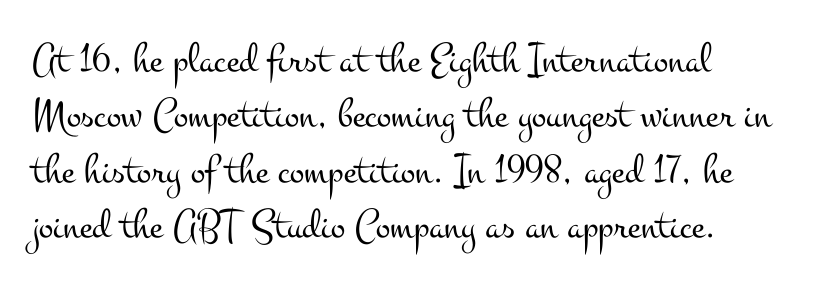
{"serif": "yes", "bold": "no", "weight": "light", "width": "wide", "stroke_contrast": "medium", "x_height": "small", "monospaced": "no", "underline": "no", "align": "left", "line_spacing": "normal", "line_spacing_ratio": 1.29, "letter_spacing": "normal", "letter_spacing_em": 0.0, "glyph_px": 43}
